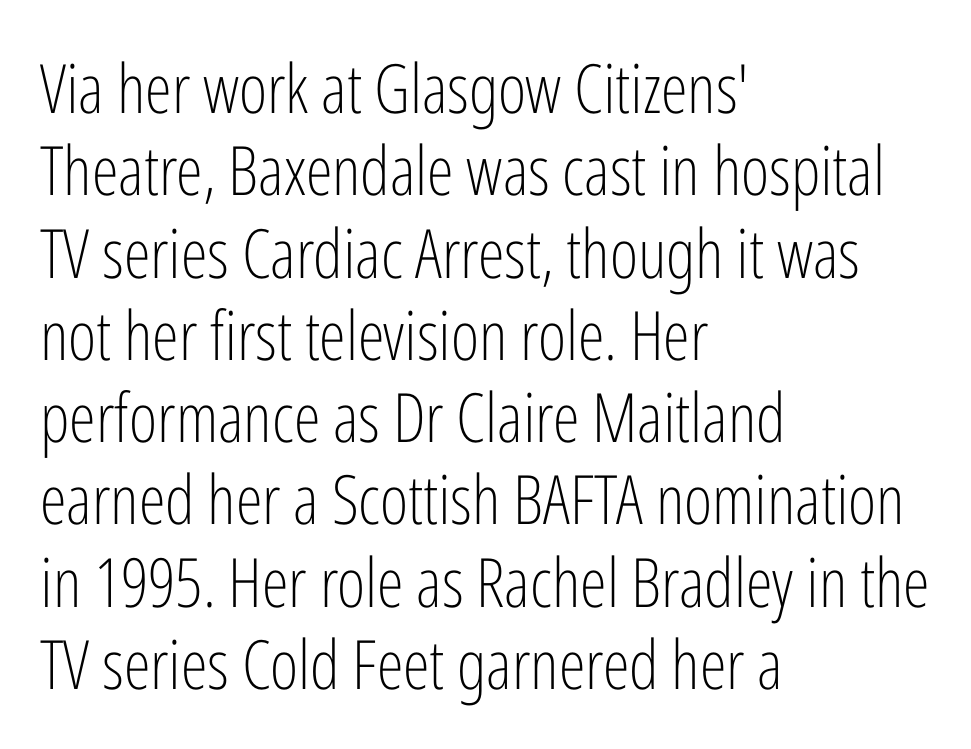
{"serif": "no", "italic": "no", "bold": "no", "weight": "light", "width": "condensed", "stroke_contrast": "low", "x_height": "medium", "monospaced": "no", "underline": "no", "align": "left", "line_spacing_ratio": 1.21, "letter_spacing": "normal", "letter_spacing_em": 0.0, "glyph_px": 68}
